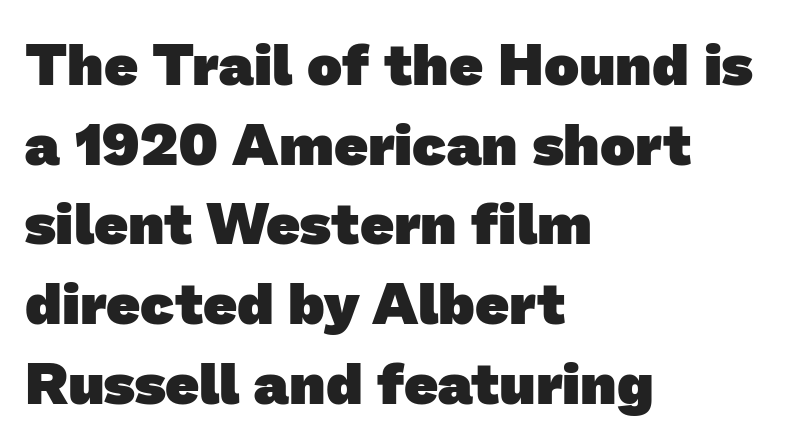
{"serif": "no", "bold": "yes", "weight": "heavy", "width": "normal", "stroke_contrast": "low", "x_height": "medium", "monospaced": "no", "underline": "no", "align": "left", "line_spacing": "normal", "line_spacing_ratio": 1.35, "letter_spacing": "normal", "letter_spacing_em": 0.0, "glyph_px": 59}
